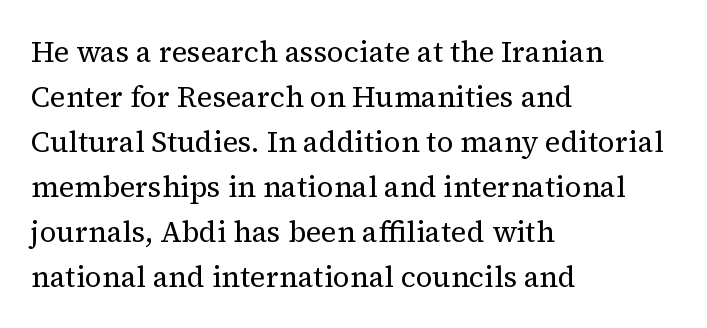
Q: Is the text bold? A: No.
Q: Is the text italic (slanted)? A: No, it is upright.
Q: Is the typeface a serif or a sans-serif typeface? A: Serif.
Q: Is the text underlined? A: No.
Q: How is the paragraph aligned? A: Left-aligned.
Q: Is the spacing between letters normal or unusually wide? A: Normal.
Q: Is the spacing between lines tight, normal or loose? A: Normal.
Q: Width (condensed, normal, or wide)? A: Normal.
Q: Stroke contrast? A: Medium.
Q: x-height? A: Medium.
Q: Monospaced? A: No.
